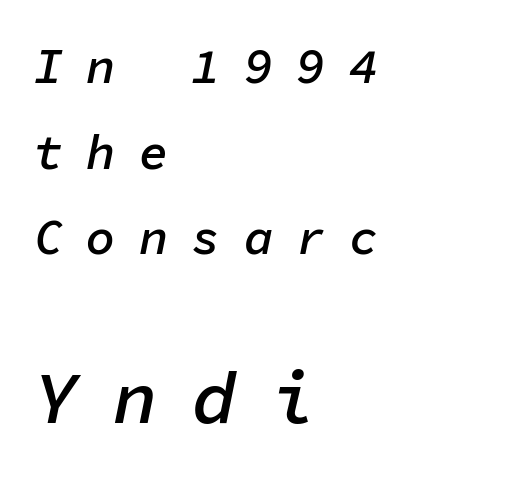
Q: Is the text bold? A: Semi-bold.
Q: Is the text italic (slanted)? A: Yes, it leans right by about 11 degrees.
Q: Is the text underlined? A: No.
Q: How is the paragraph aligned? A: Left-aligned.
Q: Is the spacing between letters normal or unusually wide? A: Unusually wide.
Q: Which block of text is set in a larger size, the first (top) or the second (bottom)? A: The second (bottom) one.
Q: Width (condensed, normal, or wide)? A: Normal.
Q: Stroke contrast? A: Low.
Q: x-height? A: Medium.
Q: Monospaced? A: Yes.
